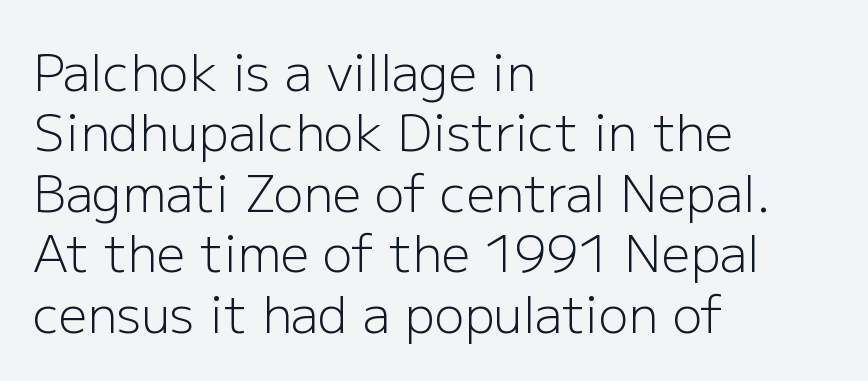
{"serif": "no", "italic": "no", "bold": "no", "weight": "light", "width": "normal", "stroke_contrast": "low", "x_height": "medium", "monospaced": "no", "underline": "no", "align": "left", "line_spacing_ratio": 1.21, "letter_spacing": "normal", "letter_spacing_em": 0.0, "glyph_px": 50}
